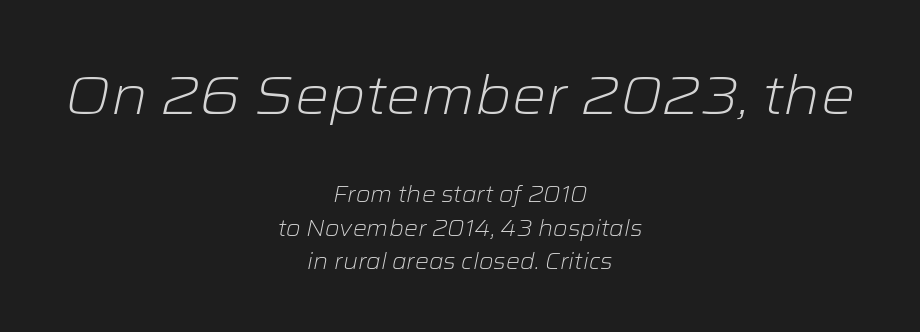
The image shows 54 px light, wide type, italic (leaning right); set centered, normal line spacing (1.52x), normal letter spacing, not underlined; the first (top) block is 2.45x larger; low stroke contrast and a medium x-height.
